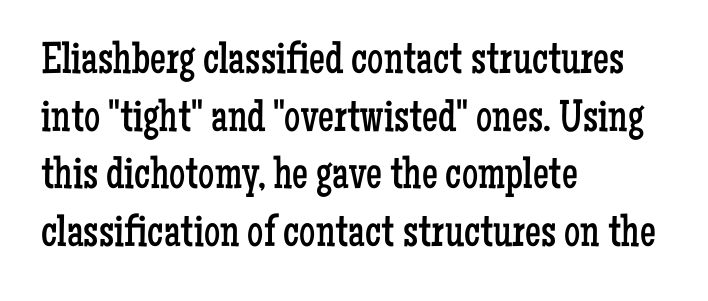
Q: Is the text bold? A: No.
Q: Is the text italic (slanted)? A: No, it is upright.
Q: Is the typeface a serif or a sans-serif typeface? A: Serif.
Q: Is the text underlined? A: No.
Q: How is the paragraph aligned? A: Left-aligned.
Q: Is the spacing between letters normal or unusually wide? A: Normal.
Q: Is the spacing between lines tight, normal or loose? A: Normal.
Q: Width (condensed, normal, or wide)? A: Condensed.
Q: Stroke contrast? A: Low.
Q: x-height? A: Medium.
Q: Monospaced? A: No.
